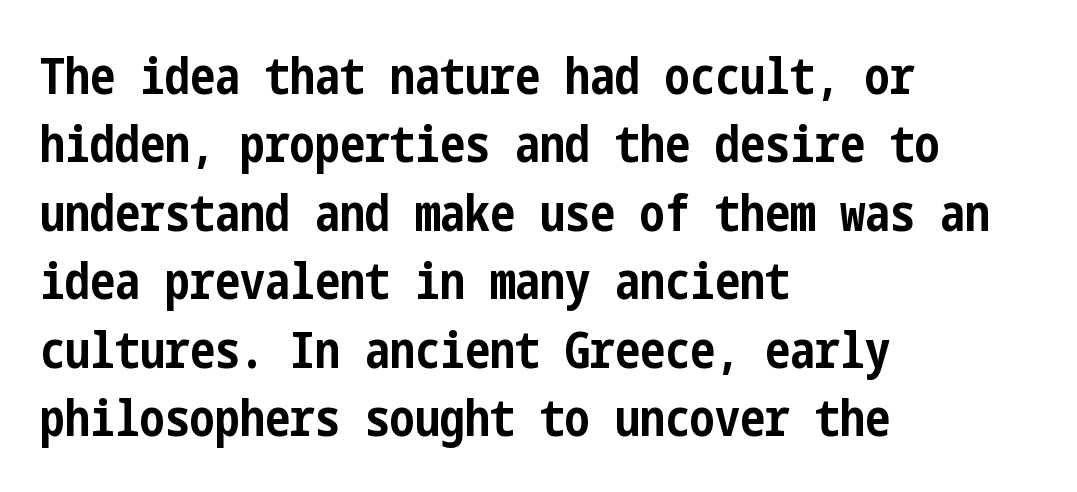
Q: Is the text bold? A: Yes.
Q: Is the text italic (slanted)? A: No, it is upright.
Q: Is the typeface a serif or a sans-serif typeface? A: Sans-serif.
Q: Is the text underlined? A: No.
Q: How is the paragraph aligned? A: Left-aligned.
Q: Is the spacing between letters normal or unusually wide? A: Normal.
Q: Is the spacing between lines tight, normal or loose? A: Normal.
Q: Width (condensed, normal, or wide)? A: Condensed.
Q: Stroke contrast? A: Low.
Q: x-height? A: Medium.
